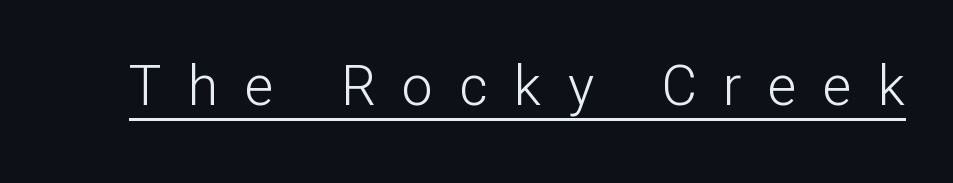
The image shows 55 px light sans-serif type, upright; set unusually wide letter spacing (+0.48 em), underlined; low stroke contrast and a medium x-height.
